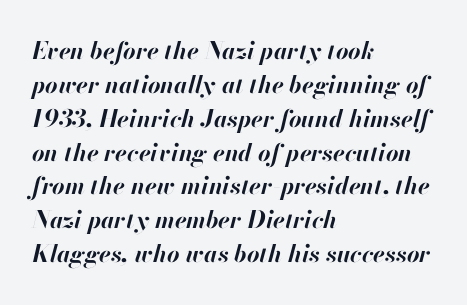
{"italic": "yes", "lean": "right", "slant_degrees": 13, "bold": "yes", "underline": "no", "align": "left", "line_spacing": "normal", "line_spacing_ratio": 1.41, "letter_spacing": "normal", "letter_spacing_em": 0.0, "glyph_px": 24}
